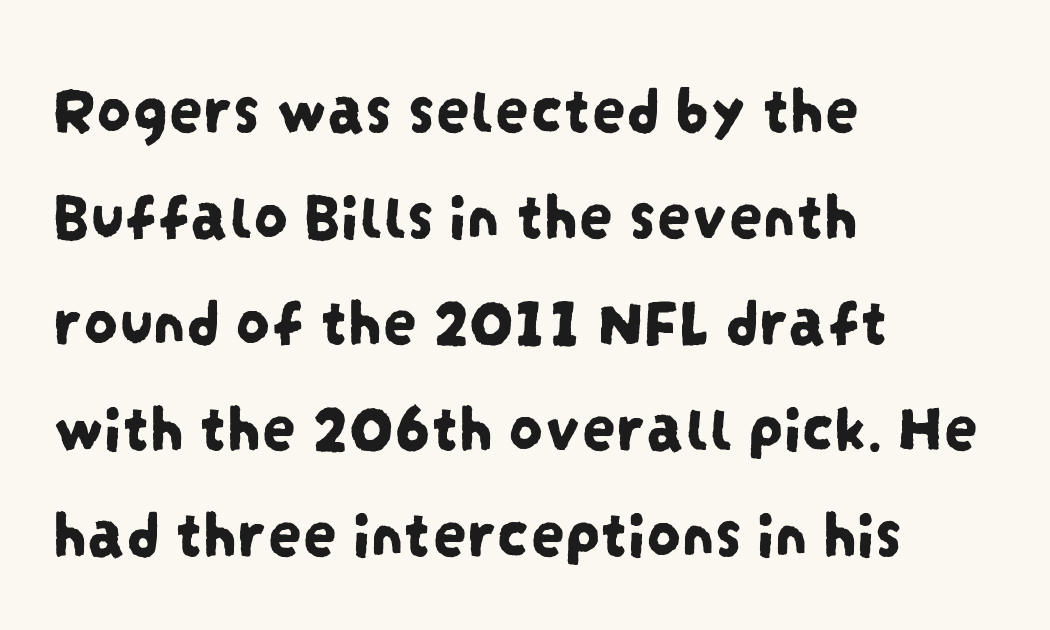
Think of a printed novel: that variable character pitch is what you see here. Default kerning and tracking; the words read as compact shapes. This rendering uses left alignment, leaving the right contour irregular. Bare-footed words on every line. This block has exactly the height ordinary leading produces. Serifs: no, the terminals of the letterforms are clean.
